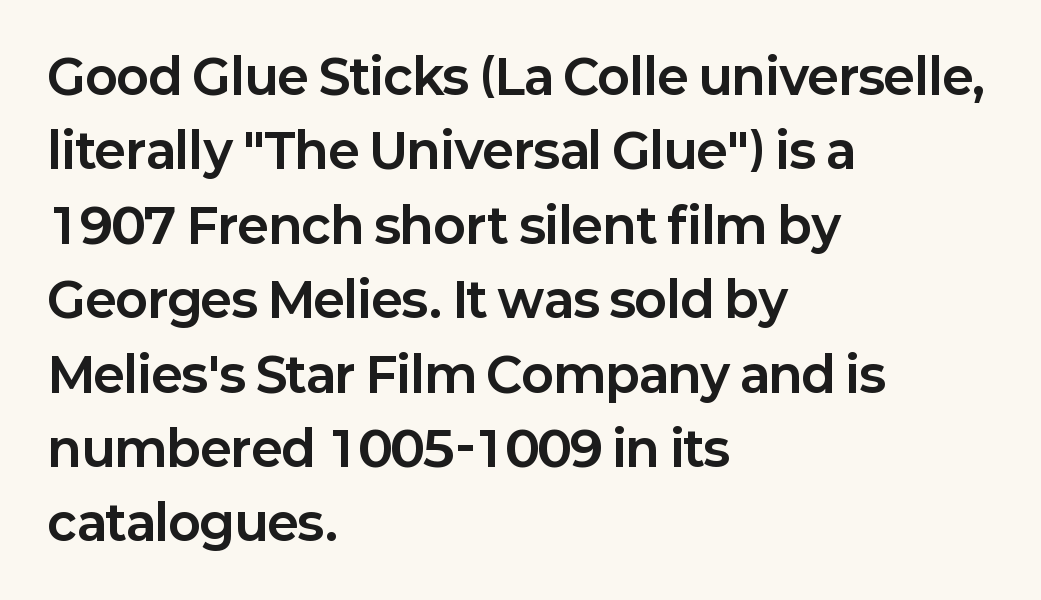
Q: Is the text bold? A: Yes.
Q: Is the text italic (slanted)? A: No, it is upright.
Q: Is the typeface a serif or a sans-serif typeface? A: Sans-serif.
Q: Is the text underlined? A: No.
Q: How is the paragraph aligned? A: Left-aligned.
Q: Is the spacing between letters normal or unusually wide? A: Normal.
Q: Is the spacing between lines tight, normal or loose? A: Normal.
Q: Width (condensed, normal, or wide)? A: Normal.
Q: Stroke contrast? A: Low.
Q: x-height? A: Medium.
Q: Monospaced? A: No.
